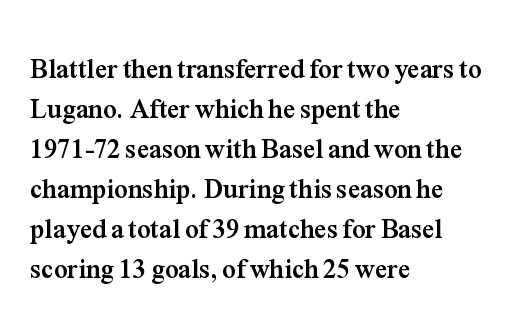
The image shows 27 px bold type, upright; set left-aligned, normal line spacing (1.48x), normal letter spacing, not underlined.
